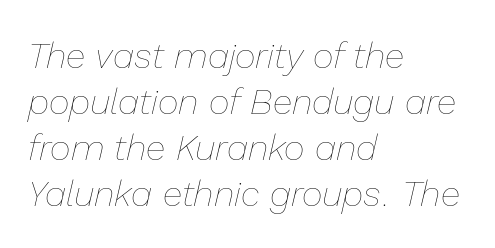
The image shows 36 px thin type, italic (leaning right); set left-aligned, normal line spacing (1.28x), normal letter spacing, not underlined; low stroke contrast and a medium x-height.
